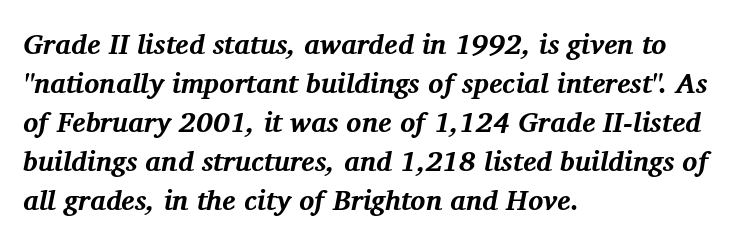
Character widths vary here, with narrow letters taking less room than wide ones. The paragraph shown leans on its left margin. You can tell it's italic because the verticals aren't actually vertical. Each word holds together tightly as a unit, with standard inter-letter gaps.
